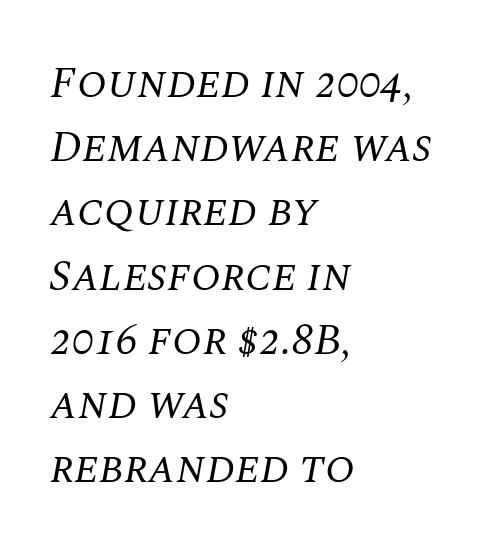
The image shows 44 px regular-weight serif type, italic (leaning right); set left-aligned, normal line spacing (1.46x), normal letter spacing, not underlined; medium stroke contrast and a large x-height.
